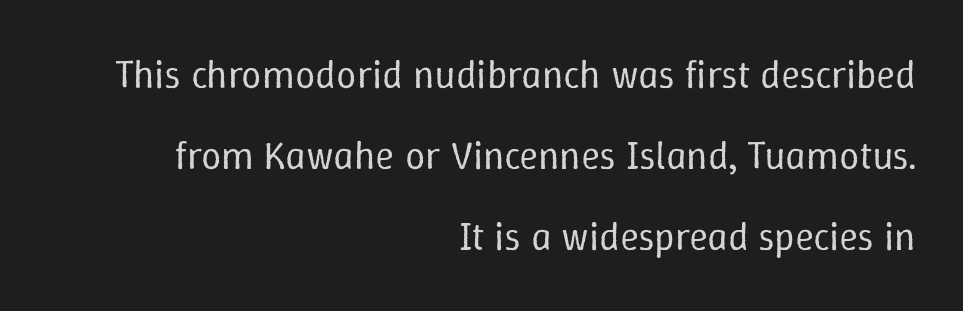
{"italic": "no", "bold": "no", "weight": "regular", "width": "normal", "stroke_contrast": "low", "x_height": "medium", "monospaced": "no", "underline": "no", "align": "right", "line_spacing": "loose", "line_spacing_ratio": 2.03, "letter_spacing": "normal", "letter_spacing_em": 0.0, "glyph_px": 40}
